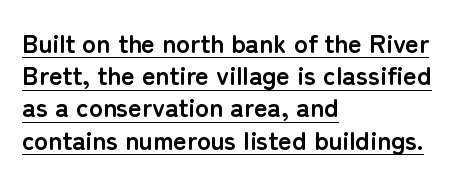
The image shows 26 px bold type, upright; set left-aligned, line spacing 1.24x, normal letter spacing, underlined.
